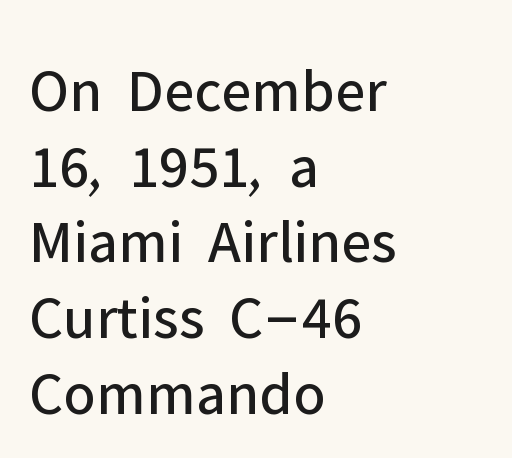
The image shows 62 px regular-weight sans-serif type, upright; set left-aligned, line spacing 1.22x, normal letter spacing, not underlined; low stroke contrast and a medium x-height.
